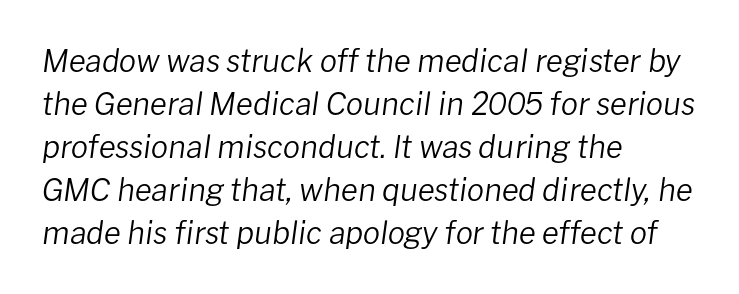
Q: Is the text bold? A: No.
Q: Is the text italic (slanted)? A: Yes, it leans right by about 8 degrees.
Q: Is the text underlined? A: No.
Q: How is the paragraph aligned? A: Left-aligned.
Q: Is the spacing between letters normal or unusually wide? A: Normal.
Q: Is the spacing between lines tight, normal or loose? A: Normal.
Q: Width (condensed, normal, or wide)? A: Normal.
Q: Stroke contrast? A: Low.
Q: x-height? A: Medium.
Q: Monospaced? A: No.
